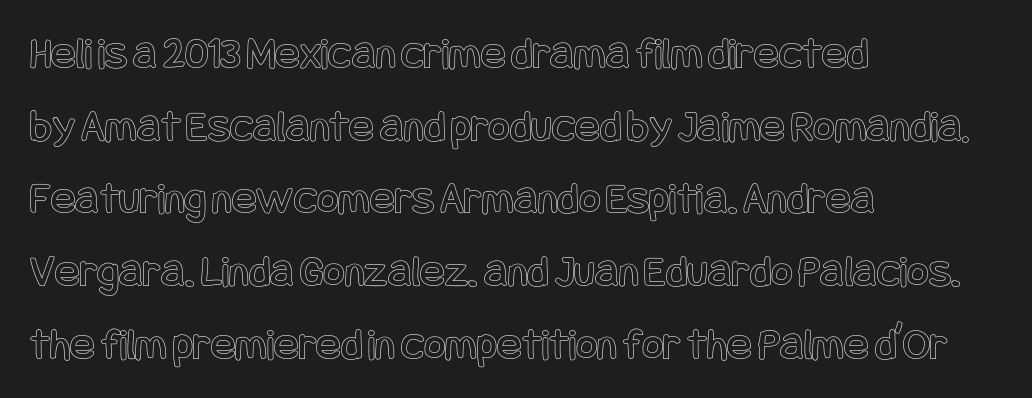
Q: Is the text italic (slanted)? A: No, it is upright.
Q: Is the text underlined? A: No.
Q: How is the paragraph aligned? A: Left-aligned.
Q: Is the spacing between letters normal or unusually wide? A: Normal.
Q: Is the spacing between lines tight, normal or loose? A: Normal.
Q: Width (condensed, normal, or wide)? A: Condensed.
Q: x-height? A: Large.
